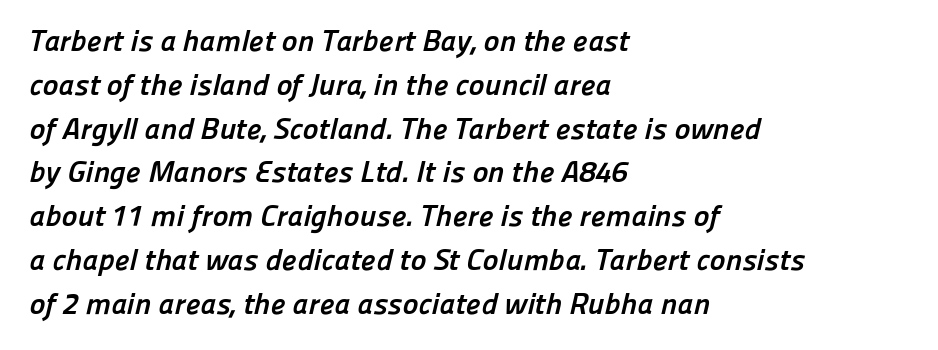
{"serif": "no", "bold": "yes", "weight": "semibold", "width": "normal", "stroke_contrast": "low", "x_height": "medium", "monospaced": "no", "underline": "no", "align": "left", "line_spacing": "normal", "line_spacing_ratio": 1.46, "letter_spacing": "normal", "letter_spacing_em": 0.0, "glyph_px": 30}
